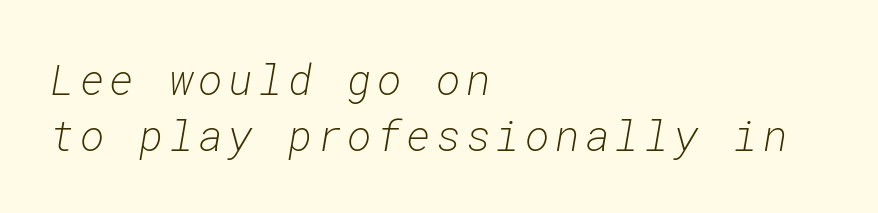
Q: Is the text bold? A: No.
Q: Is the text italic (slanted)? A: Yes, it leans right by about 10 degrees.
Q: Is the text underlined? A: No.
Q: How is the paragraph aligned? A: Left-aligned.
Q: Is the spacing between lines tight, normal or loose? A: Normal.
Q: Width (condensed, normal, or wide)? A: Normal.
Q: Stroke contrast? A: Low.
Q: x-height? A: Medium.
Q: Monospaced? A: Yes.
